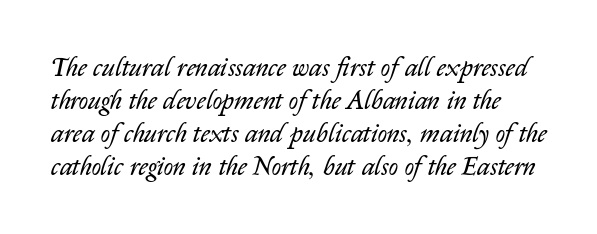
Q: Is the text bold? A: No.
Q: Is the text italic (slanted)? A: Yes, it leans right by about 14 degrees.
Q: Is the text underlined? A: No.
Q: Is the spacing between letters normal or unusually wide? A: Normal.
Q: Is the spacing between lines tight, normal or loose? A: Normal.
